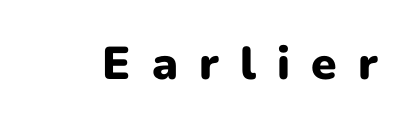
Q: Is the text bold? A: Yes.
Q: Is the text italic (slanted)? A: No, it is upright.
Q: Is the typeface a serif or a sans-serif typeface? A: Sans-serif.
Q: Is the text underlined? A: No.
Q: Is the spacing between letters normal or unusually wide? A: Unusually wide.
Q: Width (condensed, normal, or wide)? A: Normal.
Q: Stroke contrast? A: Low.
Q: x-height? A: Medium.
Q: Monospaced? A: No.
